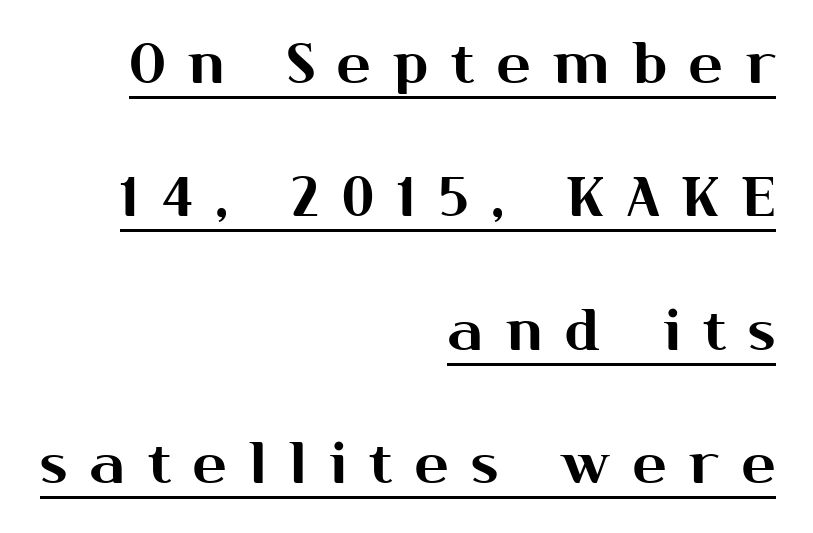
The image shows 56 px sans-serif type, upright; set right-aligned, loose line spacing (2.38x), unusually wide letter spacing (+0.41 em), underlined; medium stroke contrast and a medium x-height.
